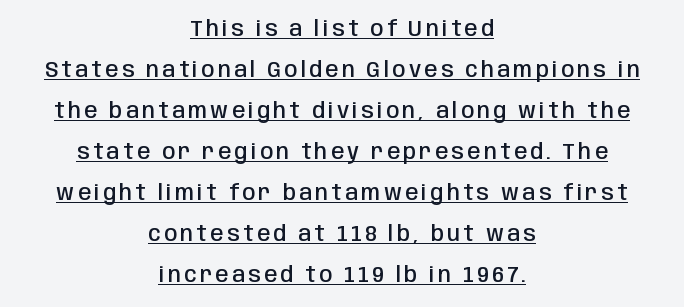
{"italic": "no", "bold": "semi", "underline": "yes", "align": "center", "line_spacing": "loose", "line_spacing_ratio": 1.95, "glyph_px": 21}
